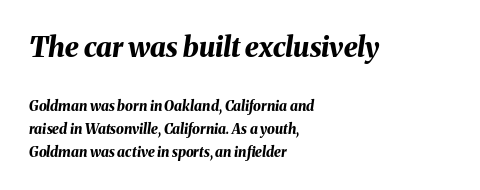
Q: Is the text bold? A: Yes.
Q: Is the text italic (slanted)? A: Yes, it leans right by about 8 degrees.
Q: Is the text underlined? A: No.
Q: How is the paragraph aligned? A: Left-aligned.
Q: Is the spacing between letters normal or unusually wide? A: Normal.
Q: Is the spacing between lines tight, normal or loose? A: Normal.
Q: Which block of text is set in a larger size, the first (top) or the second (bottom)? A: The first (top) one.
Q: Width (condensed, normal, or wide)? A: Normal.
Q: Stroke contrast? A: Medium.
Q: x-height? A: Medium.
Q: Monospaced? A: No.
